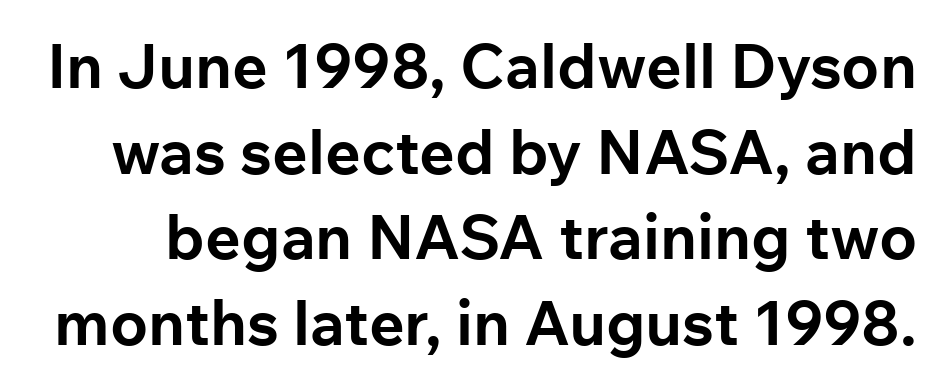
{"serif": "no", "italic": "no", "bold": "yes", "weight": "bold", "width": "normal", "stroke_contrast": "low", "x_height": "medium", "monospaced": "no", "underline": "no", "line_spacing": "normal", "line_spacing_ratio": 1.38, "letter_spacing": "normal", "letter_spacing_em": 0.0, "glyph_px": 62}
